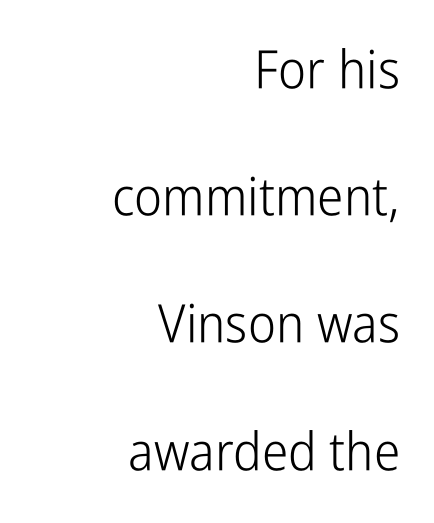
The image shows 53 px light, condensed sans-serif type, upright; set right-aligned, loose line spacing (2.4x), normal letter spacing, not underlined; low stroke contrast and a medium x-height.
